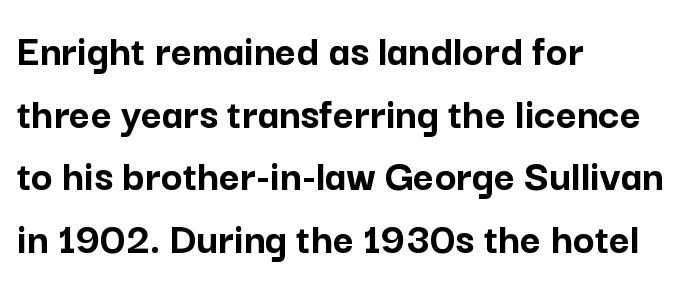
Q: Is the text bold? A: Yes.
Q: Is the text italic (slanted)? A: No, it is upright.
Q: Is the typeface a serif or a sans-serif typeface? A: Sans-serif.
Q: Is the text underlined? A: No.
Q: How is the paragraph aligned? A: Left-aligned.
Q: Is the spacing between letters normal or unusually wide? A: Normal.
Q: Is the spacing between lines tight, normal or loose? A: Normal.
Q: Width (condensed, normal, or wide)? A: Normal.
Q: Stroke contrast? A: Low.
Q: x-height? A: Medium.
Q: Monospaced? A: No.
